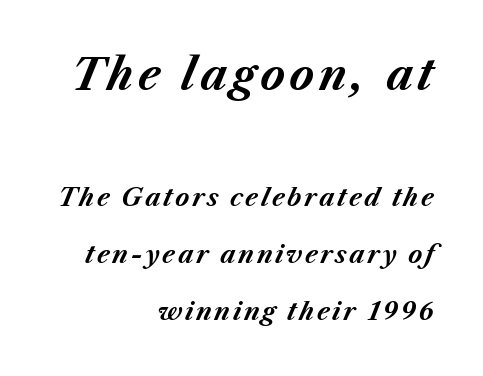
Q: Is the text bold? A: Yes.
Q: Is the text italic (slanted)? A: Yes, it leans right by about 23 degrees.
Q: Is the text underlined? A: No.
Q: How is the paragraph aligned? A: Right-aligned.
Q: Is the spacing between lines tight, normal or loose? A: Loose.
Q: Which block of text is set in a larger size, the first (top) or the second (bottom)? A: The first (top) one.
Q: Width (condensed, normal, or wide)? A: Normal.
Q: Stroke contrast? A: Medium.
Q: x-height? A: Medium.
Q: Monospaced? A: No.
